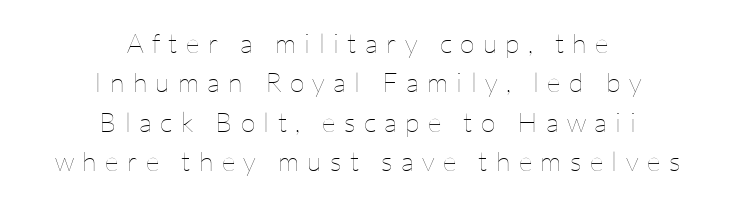
{"italic": "no", "bold": "no", "underline": "no", "align": "center", "line_spacing": "normal", "line_spacing_ratio": 1.46, "letter_spacing": "wide", "letter_spacing_em": 0.31, "glyph_px": 27}
